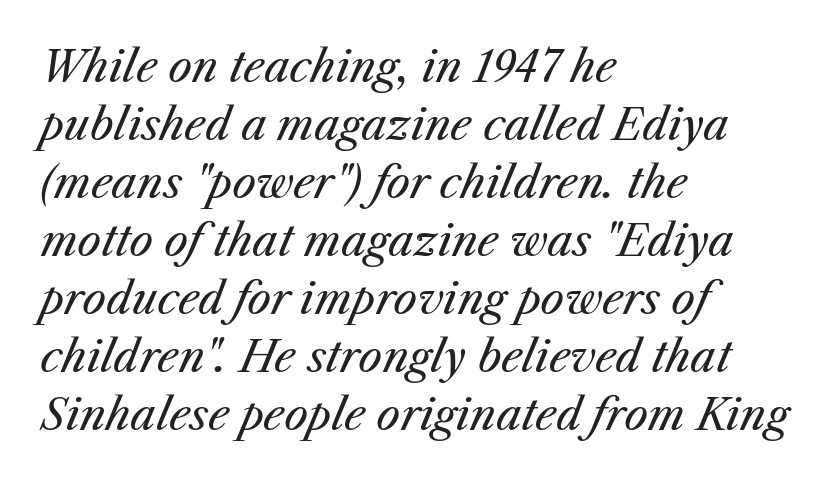
The image shows 42 px regular-weight type, italic (leaning right); set left-aligned, normal line spacing (1.38x), normal letter spacing, not underlined; medium stroke contrast and a medium x-height.
